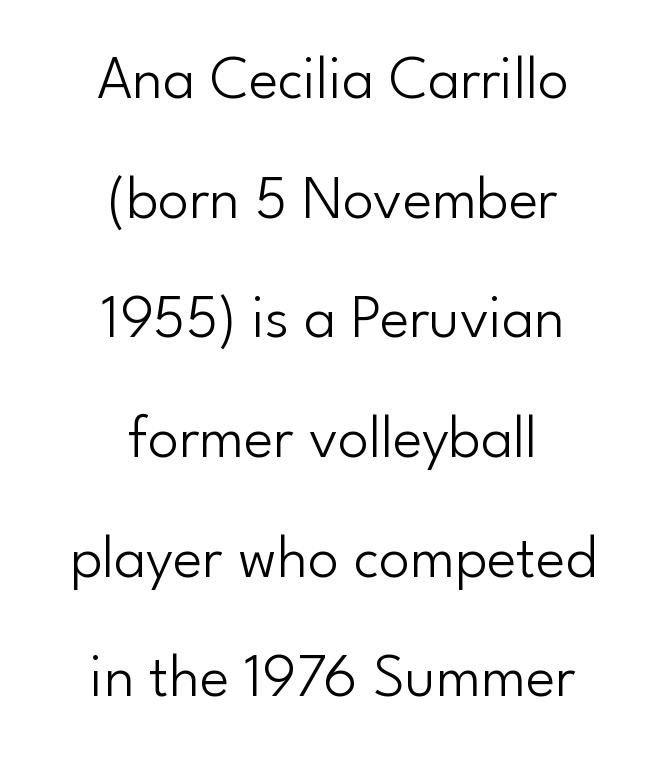
The image shows 62 px light sans-serif type, upright; set centered, loose line spacing (1.93x), normal letter spacing, not underlined; low stroke contrast and a small x-height.
